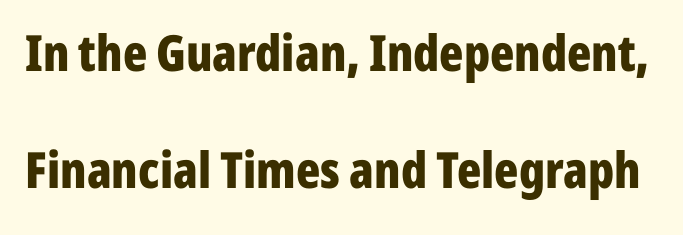
Q: Is the text bold? A: Yes.
Q: Is the text italic (slanted)? A: No, it is upright.
Q: Is the typeface a serif or a sans-serif typeface? A: Sans-serif.
Q: Is the text underlined? A: No.
Q: Is the spacing between letters normal or unusually wide? A: Normal.
Q: Is the spacing between lines tight, normal or loose? A: Loose.
Q: Width (condensed, normal, or wide)? A: Condensed.
Q: Stroke contrast? A: Low.
Q: x-height? A: Medium.
Q: Monospaced? A: No.
